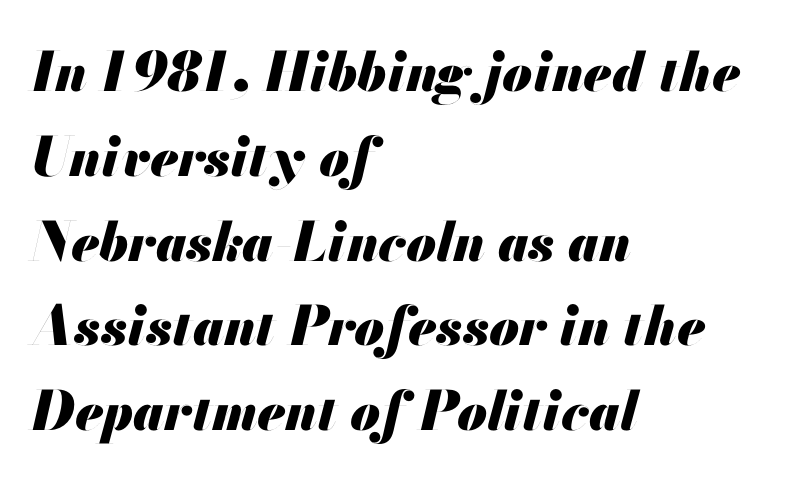
Does extra space separate the letters? No, they use regular spacing. Each row of text sits above clean, open space. The passage shown is typed in a proportional face where columns would drift. You'd pick this weight for a headline — it's a proper bold. Notice how the stems are inclined rather than vertical — that's the hallmark of italics. The rag falls on the right side of this text block.
